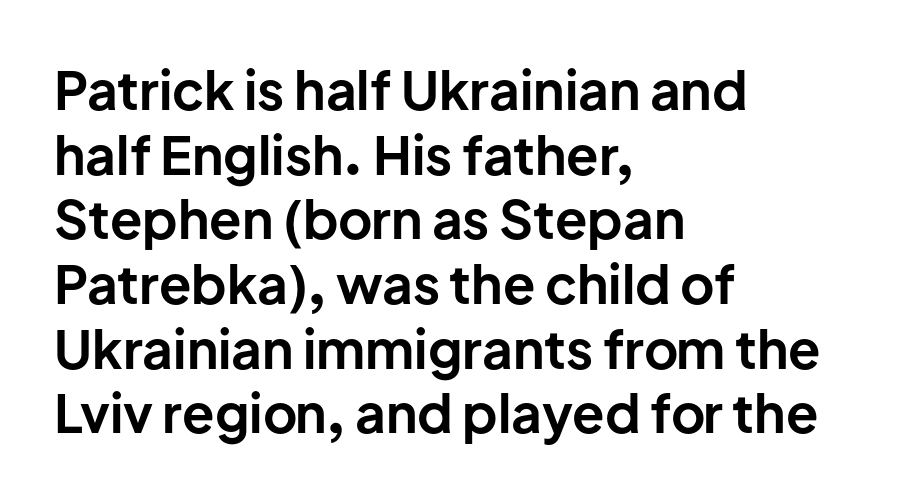
Q: Is the text bold? A: Yes.
Q: Is the text italic (slanted)? A: No, it is upright.
Q: Is the typeface a serif or a sans-serif typeface? A: Sans-serif.
Q: Is the text underlined? A: No.
Q: How is the paragraph aligned? A: Left-aligned.
Q: Is the spacing between letters normal or unusually wide? A: Normal.
Q: Width (condensed, normal, or wide)? A: Normal.
Q: Stroke contrast? A: Low.
Q: x-height? A: Medium.
Q: Monospaced? A: No.
